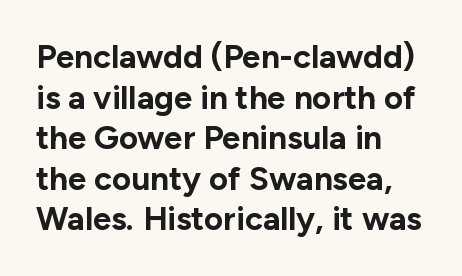
{"serif": "no", "italic": "no", "bold": "yes", "weight": "bold", "width": "normal", "stroke_contrast": "low", "x_height": "medium", "monospaced": "no", "underline": "no", "align": "left", "line_spacing_ratio": 1.23, "letter_spacing": "normal", "letter_spacing_em": 0.0, "glyph_px": 33}
